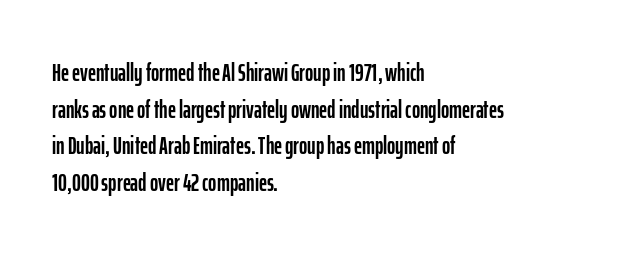
Q: Is the text italic (slanted)? A: No, it is upright.
Q: Is the text underlined? A: No.
Q: How is the paragraph aligned? A: Left-aligned.
Q: Is the spacing between letters normal or unusually wide? A: Normal.
Q: Is the spacing between lines tight, normal or loose? A: Normal.
